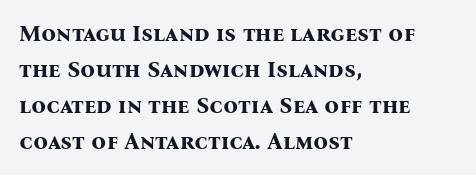
Q: Is the text bold? A: Yes.
Q: Is the text italic (slanted)? A: No, it is upright.
Q: Is the text underlined? A: No.
Q: How is the paragraph aligned? A: Left-aligned.
Q: Is the spacing between letters normal or unusually wide? A: Normal.
Q: Is the spacing between lines tight, normal or loose? A: Normal.
